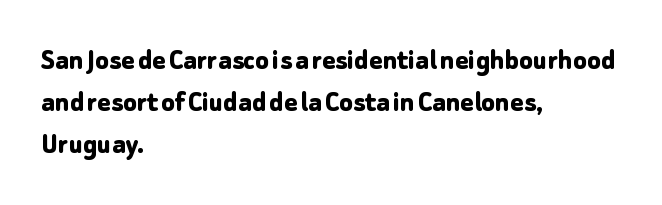
Q: Is the text bold? A: Yes.
Q: Is the text italic (slanted)? A: No, it is upright.
Q: Is the typeface a serif or a sans-serif typeface? A: Sans-serif.
Q: Is the text underlined? A: No.
Q: How is the paragraph aligned? A: Left-aligned.
Q: Is the spacing between letters normal or unusually wide? A: Normal.
Q: Is the spacing between lines tight, normal or loose? A: Normal.
Q: Width (condensed, normal, or wide)? A: Normal.
Q: Stroke contrast? A: Low.
Q: x-height? A: Medium.
Q: Monospaced? A: No.
